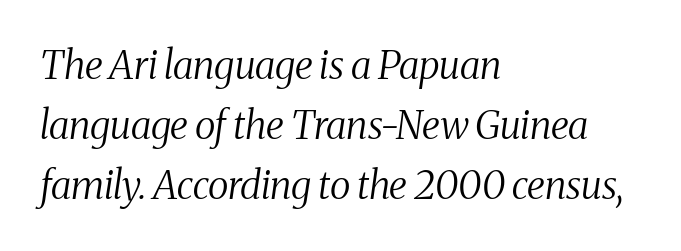
Q: Is the text bold? A: No.
Q: Is the text italic (slanted)? A: Yes, it leans right by about 8 degrees.
Q: Is the typeface a serif or a sans-serif typeface? A: Serif.
Q: Is the text underlined? A: No.
Q: How is the paragraph aligned? A: Left-aligned.
Q: Is the spacing between letters normal or unusually wide? A: Normal.
Q: Is the spacing between lines tight, normal or loose? A: Normal.
Q: Width (condensed, normal, or wide)? A: Condensed.
Q: Stroke contrast? A: Medium.
Q: x-height? A: Medium.
Q: Monospaced? A: No.
